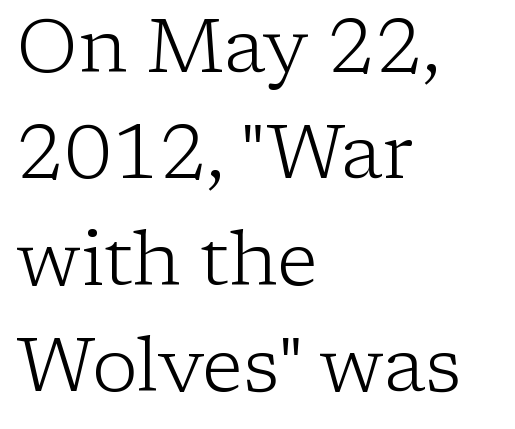
Q: Is the text bold? A: No.
Q: Is the text italic (slanted)? A: No, it is upright.
Q: Is the typeface a serif or a sans-serif typeface? A: Serif.
Q: Is the text underlined? A: No.
Q: How is the paragraph aligned? A: Left-aligned.
Q: Is the spacing between letters normal or unusually wide? A: Normal.
Q: Is the spacing between lines tight, normal or loose? A: Normal.
Q: Width (condensed, normal, or wide)? A: Normal.
Q: Stroke contrast? A: Low.
Q: x-height? A: Medium.
Q: Monospaced? A: No.
